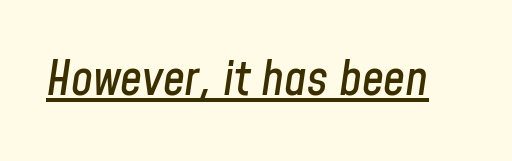
{"italic": "yes", "lean": "right", "slant_degrees": 8, "width": "condensed", "stroke_contrast": "low", "x_height": "medium", "monospaced": "no", "underline": "yes", "letter_spacing": "normal", "letter_spacing_em": 0.0, "glyph_px": 49}
